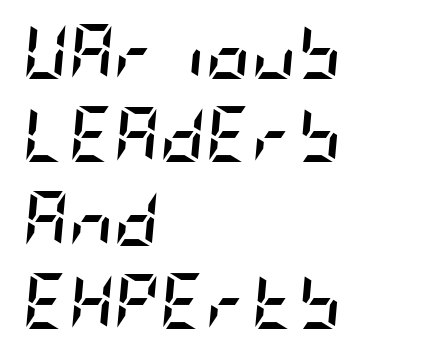
The paragraph shown leans on its left margin. You could call the tracking neutral — neither tight nor loose. Letters rest on an invisible, unmarked baseline. Leading matches the norm, producing a regular column. The specimen reads as italic at a glance.
